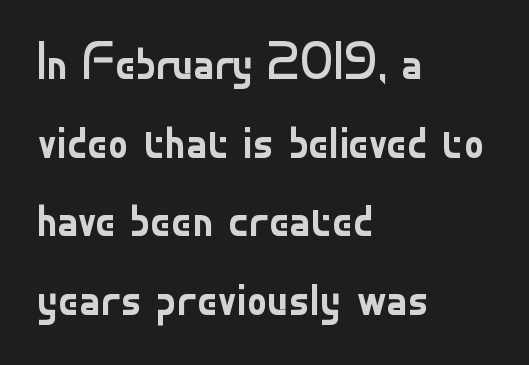
Q: Is the text bold? A: No.
Q: Is the text italic (slanted)? A: No, it is upright.
Q: Is the typeface a serif or a sans-serif typeface? A: Sans-serif.
Q: Is the text underlined? A: No.
Q: How is the paragraph aligned? A: Left-aligned.
Q: Is the spacing between letters normal or unusually wide? A: Normal.
Q: Is the spacing between lines tight, normal or loose? A: Normal.
Q: Width (condensed, normal, or wide)? A: Normal.
Q: Stroke contrast? A: Low.
Q: x-height? A: Small.
Q: Monospaced? A: No.
